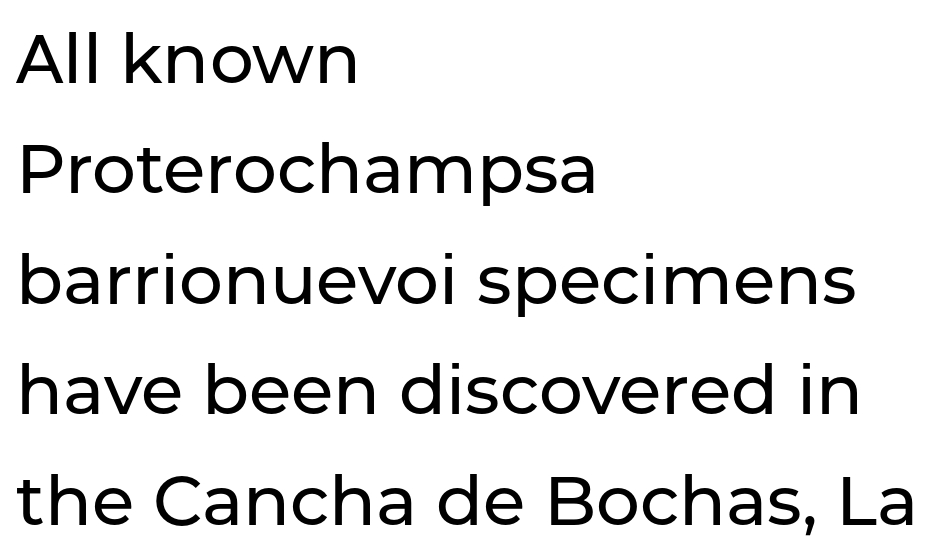
Quick note: interline space is typical. The passage is arranged the way most books set body copy — flush left. It's the straight-up-and-down kind of type. Words appear dense and cohesive because spacing is normal.
